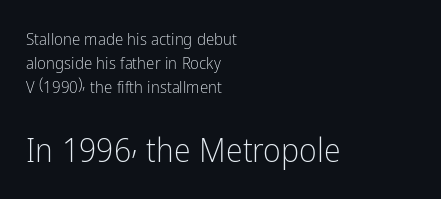
Q: Is the text bold? A: No.
Q: Is the text italic (slanted)? A: No, it is upright.
Q: Is the typeface a serif or a sans-serif typeface? A: Sans-serif.
Q: Is the text underlined? A: No.
Q: How is the paragraph aligned? A: Left-aligned.
Q: Is the spacing between letters normal or unusually wide? A: Normal.
Q: Is the spacing between lines tight, normal or loose? A: Normal.
Q: Which block of text is set in a larger size, the first (top) or the second (bottom)? A: The second (bottom) one.
Q: Width (condensed, normal, or wide)? A: Condensed.
Q: Stroke contrast? A: Low.
Q: x-height? A: Medium.
Q: Monospaced? A: No.
